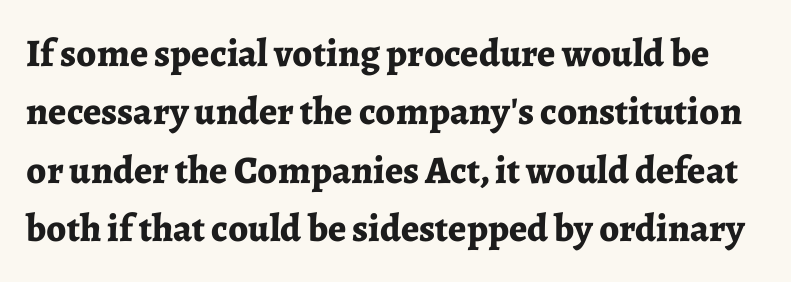
Q: Is the text bold? A: Yes.
Q: Is the text italic (slanted)? A: No, it is upright.
Q: Is the typeface a serif or a sans-serif typeface? A: Serif.
Q: Is the text underlined? A: No.
Q: Is the spacing between letters normal or unusually wide? A: Normal.
Q: Is the spacing between lines tight, normal or loose? A: Normal.
Q: Width (condensed, normal, or wide)? A: Normal.
Q: Stroke contrast? A: Low.
Q: x-height? A: Medium.
Q: Monospaced? A: No.
